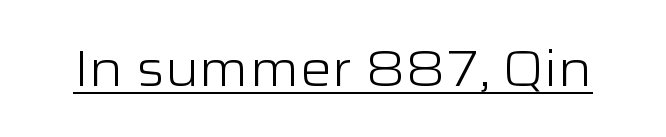
Each letter keeps its own natural width here, so spacing adapts to shape. What kind of face is this? One without serifs — a sans. Every word sits above its own underline. The face looks like a standard text weight, possibly lighter. A typesetter would call this zero additional tracking. Italic? Not at all — the glyphs are vertical.
